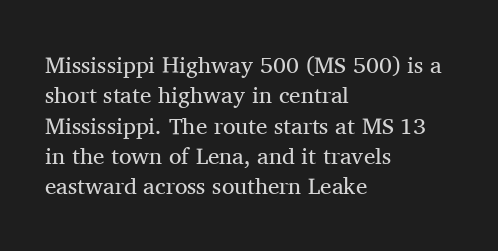
Q: Is the text bold? A: No.
Q: Is the text italic (slanted)? A: No, it is upright.
Q: Is the text underlined? A: No.
Q: How is the paragraph aligned? A: Left-aligned.
Q: Is the spacing between letters normal or unusually wide? A: Normal.
Q: Is the spacing between lines tight, normal or loose? A: Normal.
